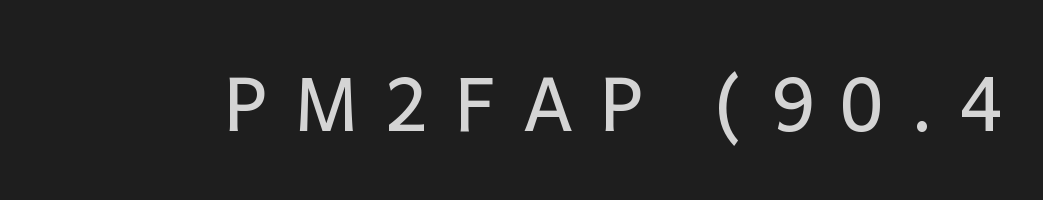
{"serif": "no", "italic": "no", "width": "normal", "stroke_contrast": "low", "x_height": "medium", "monospaced": "no", "underline": "no", "letter_spacing": "wide", "letter_spacing_em": 0.35, "glyph_px": 74}
